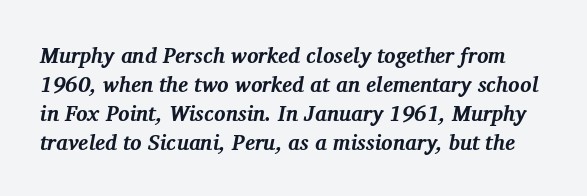
Q: Is the text bold? A: Yes.
Q: Is the text italic (slanted)? A: Yes, it leans right by about 11 degrees.
Q: Is the text underlined? A: No.
Q: Is the spacing between letters normal or unusually wide? A: Normal.
Q: Is the spacing between lines tight, normal or loose? A: Normal.
